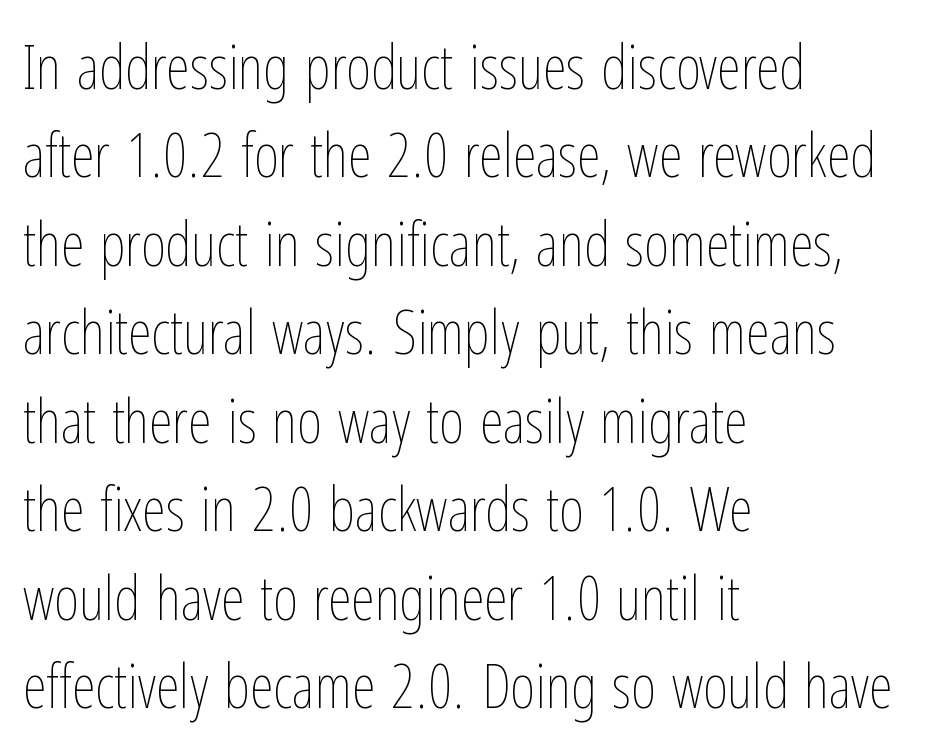
The image shows 61 px thin, condensed type, upright; set left-aligned, normal line spacing (1.45x), normal letter spacing, not underlined; low stroke contrast and a medium x-height.
